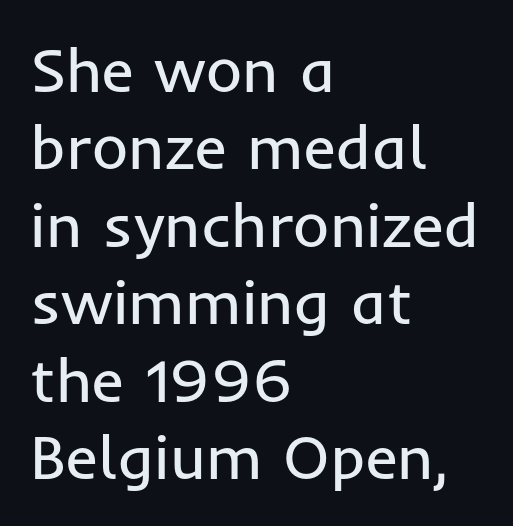
Q: Is the text bold? A: No.
Q: Is the text italic (slanted)? A: No, it is upright.
Q: Is the typeface a serif or a sans-serif typeface? A: Sans-serif.
Q: Is the text underlined? A: No.
Q: How is the paragraph aligned? A: Left-aligned.
Q: Is the spacing between letters normal or unusually wide? A: Normal.
Q: Is the spacing between lines tight, normal or loose? A: Normal.
Q: Width (condensed, normal, or wide)? A: Normal.
Q: Stroke contrast? A: Low.
Q: x-height? A: Medium.
Q: Monospaced? A: No.
